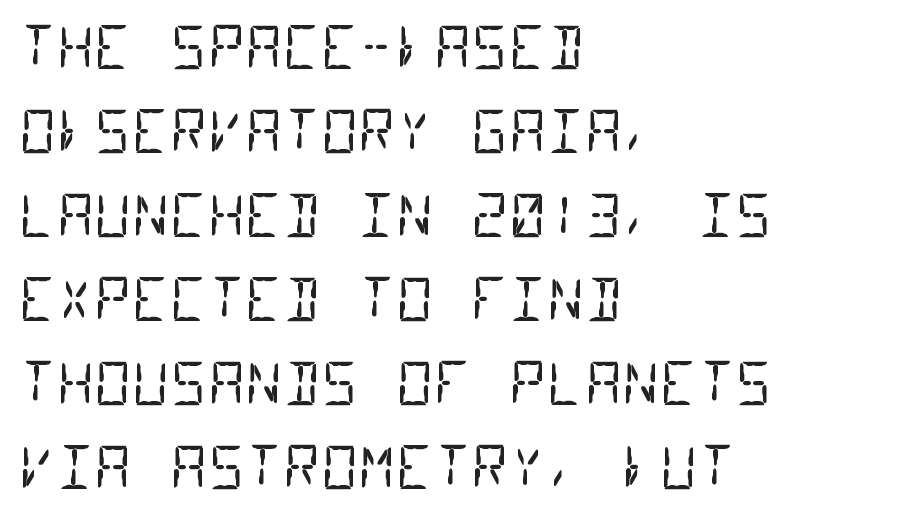
The image shows 58 px regular-weight, condensed sans-serif type, monospaced; set left-aligned, normal line spacing (1.45x), normal letter spacing, not underlined; low stroke contrast and a large x-height.
